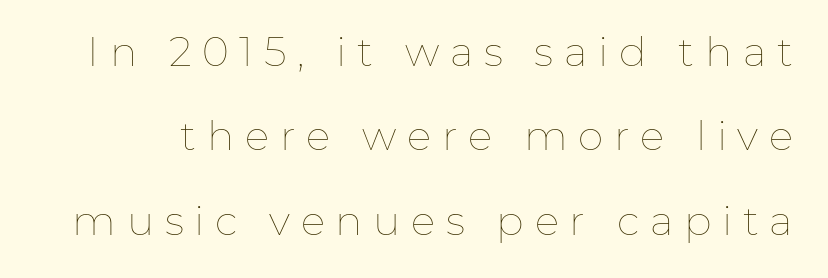
Q: Is the text bold? A: No.
Q: Is the text italic (slanted)? A: No, it is upright.
Q: Is the text underlined? A: No.
Q: Is the spacing between letters normal or unusually wide? A: Unusually wide.
Q: Is the spacing between lines tight, normal or loose? A: Loose.
Q: Width (condensed, normal, or wide)? A: Normal.
Q: Stroke contrast? A: Low.
Q: x-height? A: Medium.
Q: Monospaced? A: No.
